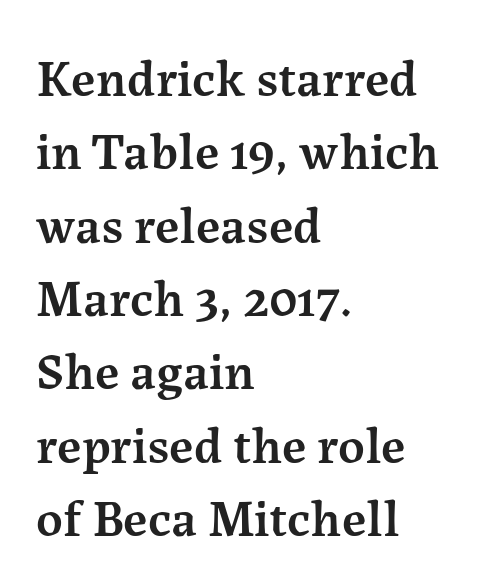
{"serif": "yes", "italic": "no", "bold": "semi", "weight": "semibold", "width": "normal", "stroke_contrast": "medium", "x_height": "medium", "monospaced": "no", "underline": "no", "align": "left", "line_spacing": "normal", "line_spacing_ratio": 1.41, "letter_spacing": "normal", "letter_spacing_em": 0.0, "glyph_px": 52}
